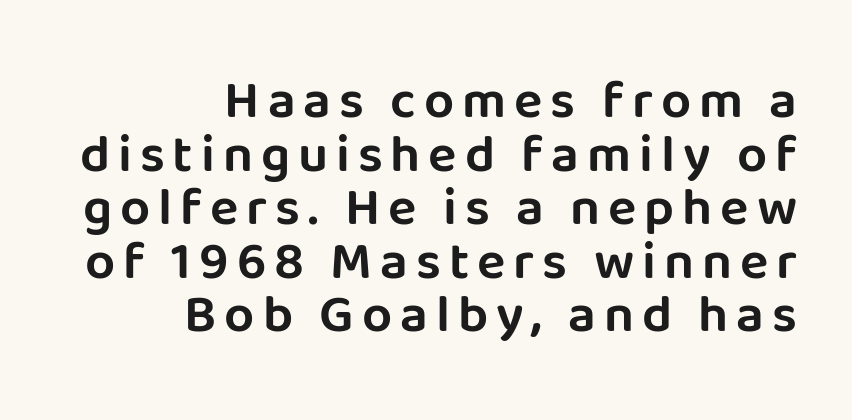
The face used here is a sans, in the tradition of grotesques and geometrics. Is there much room between lines? No — they nearly touch. Ascenders rise straight up at ninety degrees. Anything drawn beneath the words? Only blank space.
